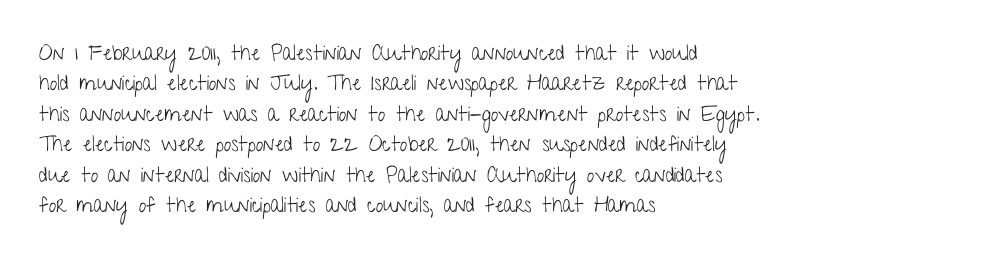
The image shows 21 px text type, upright; set left-aligned, normal line spacing (1.45x), normal letter spacing, not underlined.
